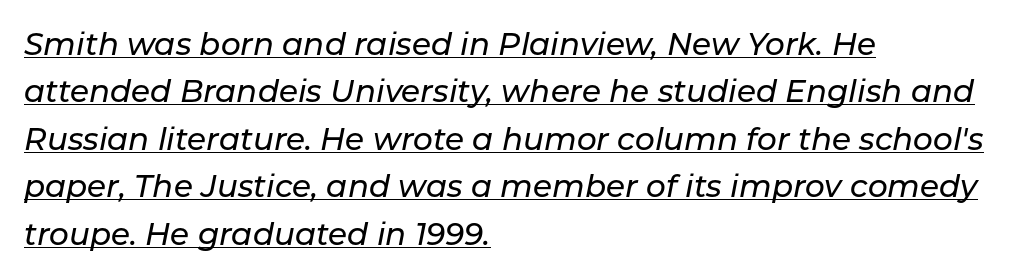
{"italic": "yes", "lean": "right", "slant_degrees": 11, "width": "normal", "stroke_contrast": "low", "x_height": "medium", "monospaced": "no", "underline": "yes", "align": "left", "line_spacing": "normal", "line_spacing_ratio": 1.53, "letter_spacing": "normal", "letter_spacing_em": 0.0, "glyph_px": 31}
